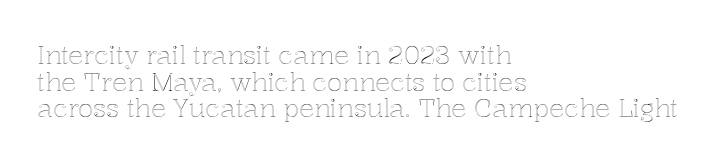
The image shows 25 px text type, upright; set left-aligned, tight line spacing (1.07x), normal letter spacing, not underlined.
